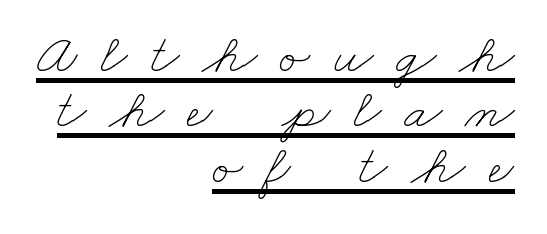
Q: Is the text bold? A: No.
Q: Is the text underlined? A: Yes.
Q: How is the paragraph aligned? A: Right-aligned.
Q: Is the spacing between letters normal or unusually wide? A: Unusually wide.
Q: Is the spacing between lines tight, normal or loose? A: Tight.
Q: Width (condensed, normal, or wide)? A: Wide.
Q: Stroke contrast? A: Low.
Q: x-height? A: Small.
Q: Monospaced? A: No.
